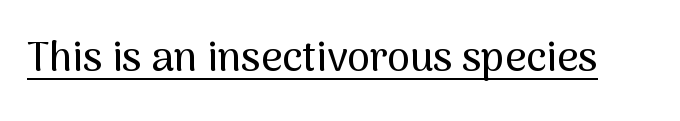
The image shows 41 px sans-serif type, upright; set normal letter spacing, underlined; medium stroke contrast and a medium x-height.
